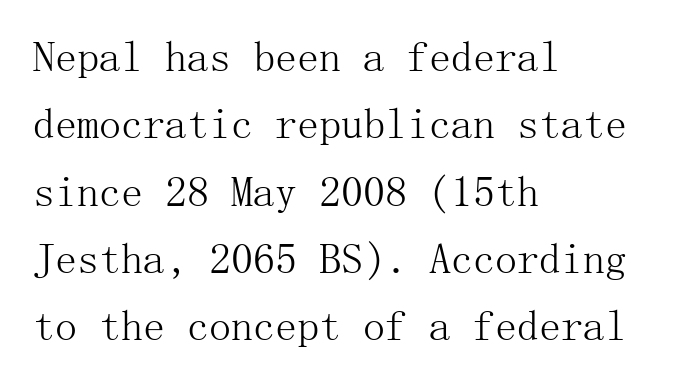
Q: Is the text bold? A: No.
Q: Is the text italic (slanted)? A: No, it is upright.
Q: Is the typeface a serif or a sans-serif typeface? A: Serif.
Q: Is the text underlined? A: No.
Q: How is the paragraph aligned? A: Left-aligned.
Q: Is the spacing between letters normal or unusually wide? A: Normal.
Q: Is the spacing between lines tight, normal or loose? A: Normal.
Q: Width (condensed, normal, or wide)? A: Normal.
Q: Stroke contrast? A: Medium.
Q: x-height? A: Medium.
